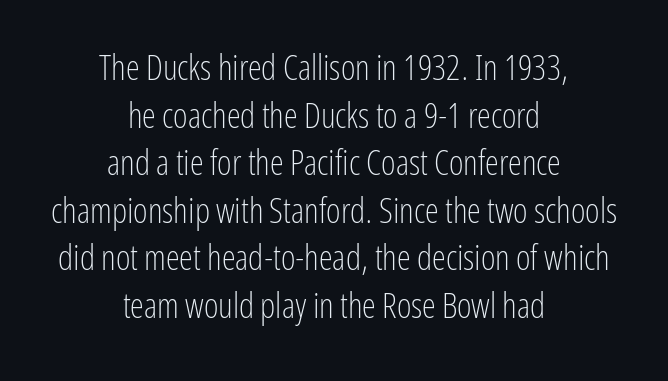
{"serif": "no", "italic": "no", "bold": "no", "weight": "light", "width": "condensed", "stroke_contrast": "low", "x_height": "medium", "monospaced": "no", "underline": "no", "align": "center", "line_spacing": "normal", "line_spacing_ratio": 1.36, "letter_spacing": "normal", "letter_spacing_em": 0.0, "glyph_px": 35}
